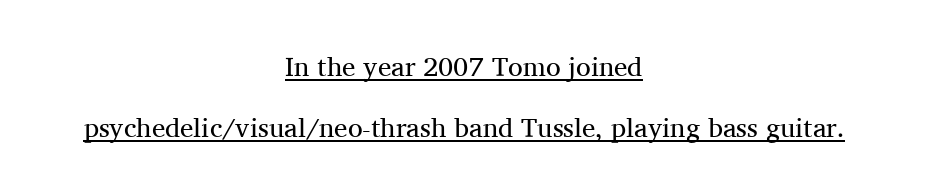
Q: Is the text bold? A: No.
Q: Is the text italic (slanted)? A: No, it is upright.
Q: Is the text underlined? A: Yes.
Q: How is the paragraph aligned? A: Centered.
Q: Is the spacing between letters normal or unusually wide? A: Normal.
Q: Is the spacing between lines tight, normal or loose? A: Loose.
